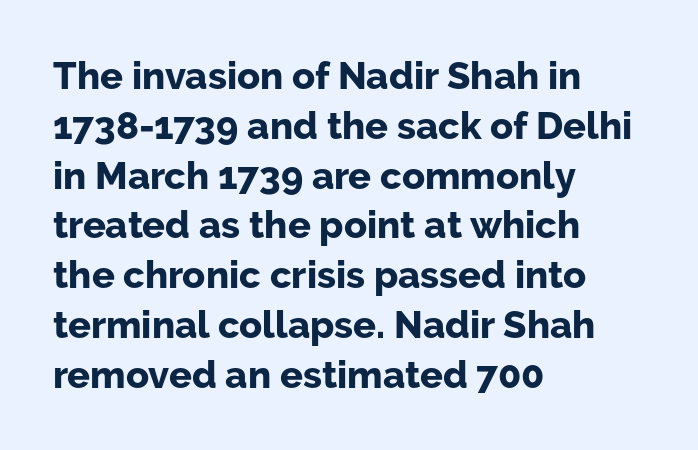
Q: Is the text bold? A: Yes.
Q: Is the text italic (slanted)? A: No, it is upright.
Q: Is the typeface a serif or a sans-serif typeface? A: Sans-serif.
Q: Is the text underlined? A: No.
Q: How is the paragraph aligned? A: Left-aligned.
Q: Is the spacing between letters normal or unusually wide? A: Normal.
Q: Is the spacing between lines tight, normal or loose? A: Normal.
Q: Width (condensed, normal, or wide)? A: Normal.
Q: Stroke contrast? A: Low.
Q: x-height? A: Medium.
Q: Monospaced? A: No.
